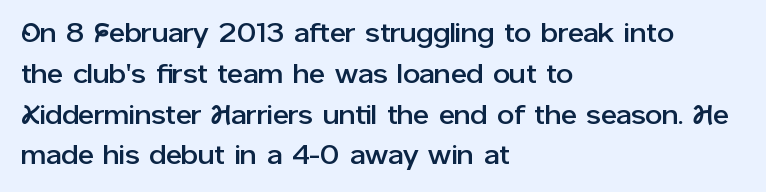
{"italic": "no", "underline": "no", "align": "left", "line_spacing": "normal", "line_spacing_ratio": 1.51, "letter_spacing": "normal", "letter_spacing_em": 0.0, "glyph_px": 27}
